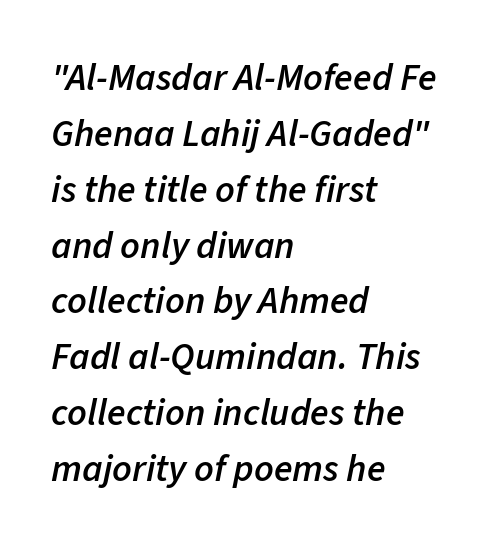
{"italic": "yes", "lean": "right", "slant_degrees": 11, "bold": "semi", "weight": "semibold", "width": "normal", "stroke_contrast": "low", "x_height": "medium", "monospaced": "no", "underline": "no", "align": "left", "line_spacing": "normal", "line_spacing_ratio": 1.47, "letter_spacing": "normal", "letter_spacing_em": 0.0, "glyph_px": 38}
